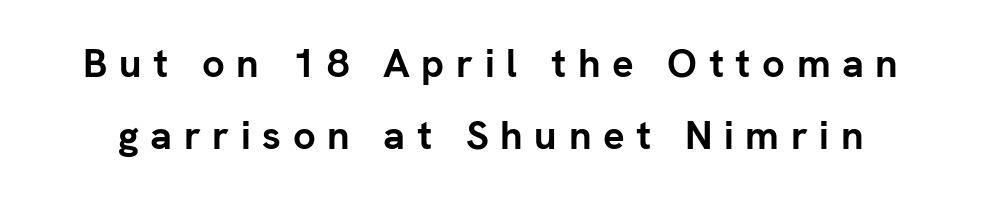
Q: Is the text bold? A: Yes.
Q: Is the text italic (slanted)? A: No, it is upright.
Q: Is the typeface a serif or a sans-serif typeface? A: Sans-serif.
Q: Is the text underlined? A: No.
Q: Is the spacing between letters normal or unusually wide? A: Unusually wide.
Q: Width (condensed, normal, or wide)? A: Normal.
Q: Stroke contrast? A: Low.
Q: x-height? A: Medium.
Q: Monospaced? A: No.
